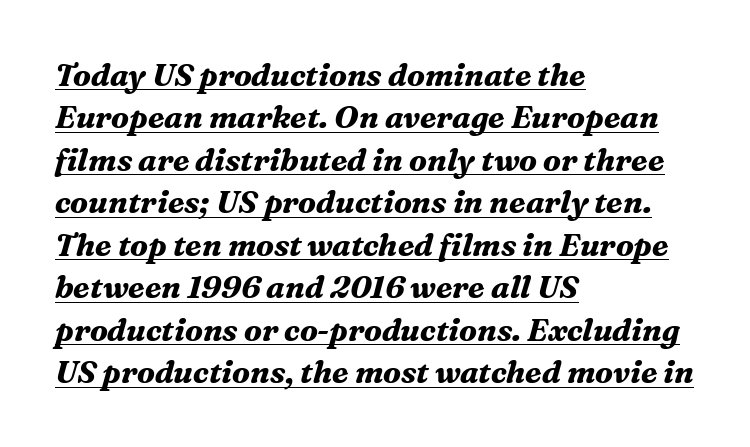
{"serif": "yes", "italic": "yes", "lean": "right", "slant_degrees": 16, "bold": "yes", "weight": "bold", "width": "normal", "stroke_contrast": "medium", "x_height": "medium", "monospaced": "no", "underline": "yes", "align": "left", "line_spacing": "normal", "line_spacing_ratio": 1.37, "letter_spacing": "normal", "letter_spacing_em": 0.0, "glyph_px": 31}
